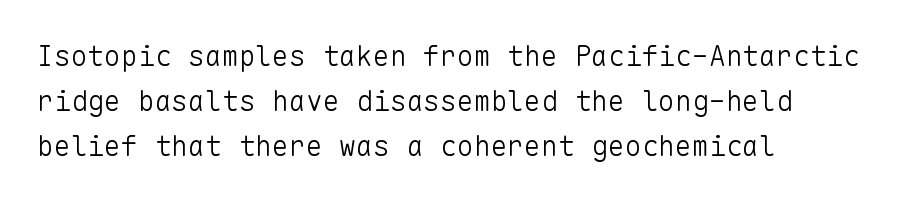
The image shows 28 px light sans-serif type, upright, monospaced; set left-aligned, normal line spacing (1.61x), normal letter spacing, not underlined; low stroke contrast and a medium x-height.
